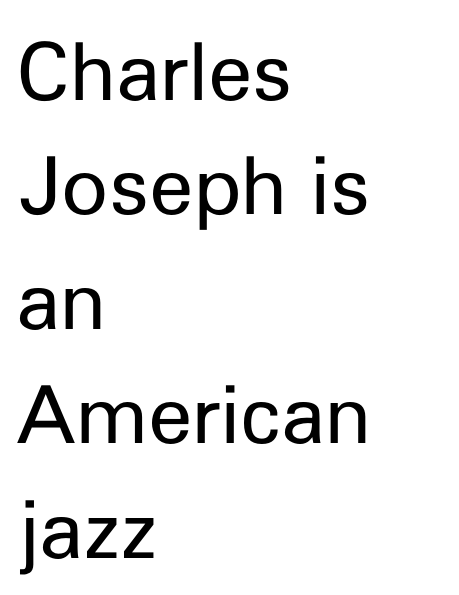
The image shows 80 px regular-weight sans-serif type, upright; set left-aligned, normal line spacing (1.43x), normal letter spacing, not underlined; low stroke contrast and a medium x-height.
